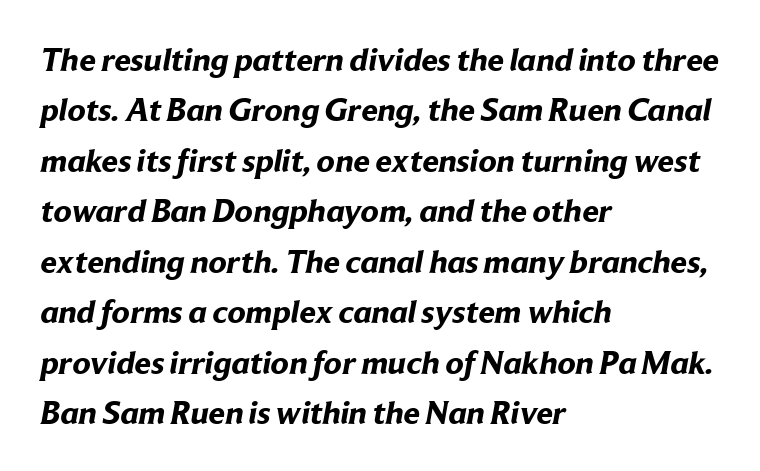
Strong, thick strokes mark this as bold type. Is the block centered? No — it sits flush against the left margin. A clean baseline with only descenders dipping below it. The characters display no serif detailing; their extremities are plain. Each letter keeps its own natural width here, so spacing adapts to shape.
